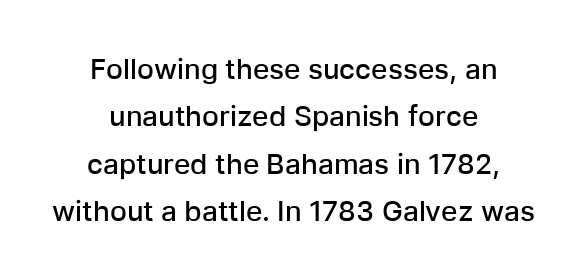
Letters rest on an invisible, unmarked baseline. A sans-serif font was chosen for this passage. Varying glyph widths throughout — classic text-font behaviour. Every row of glyphs is offset so its center matches the block's center.
